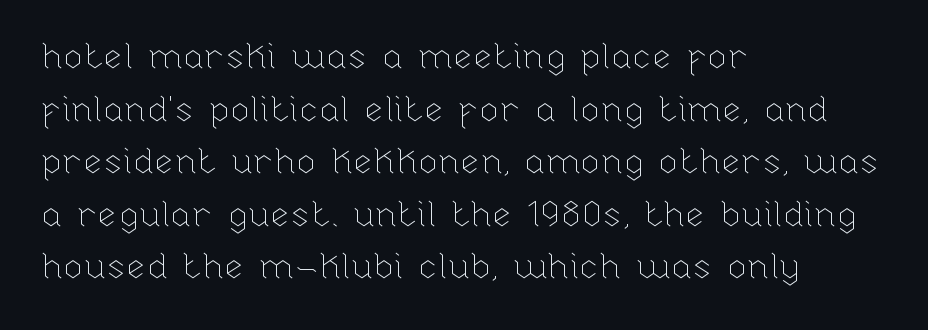
Q: Is the text bold? A: No.
Q: Is the text italic (slanted)? A: No, it is upright.
Q: Is the text underlined? A: No.
Q: How is the paragraph aligned? A: Left-aligned.
Q: Is the spacing between letters normal or unusually wide? A: Normal.
Q: Is the spacing between lines tight, normal or loose? A: Normal.
Q: Width (condensed, normal, or wide)? A: Normal.
Q: Stroke contrast? A: Low.
Q: x-height? A: Medium.
Q: Monospaced? A: No.
